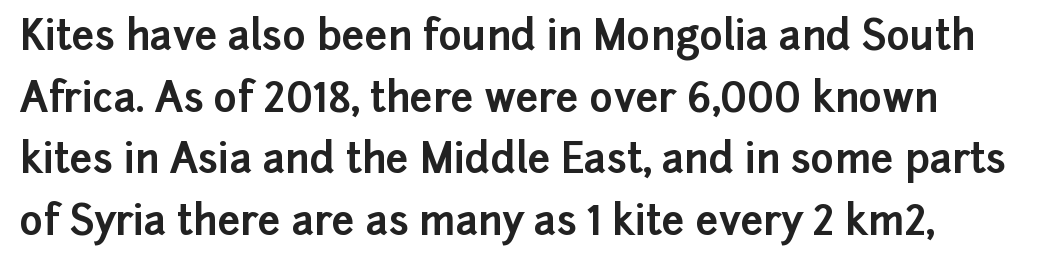
{"serif": "no", "italic": "no", "bold": "yes", "weight": "bold", "width": "normal", "stroke_contrast": "low", "x_height": "medium", "monospaced": "no", "underline": "no", "line_spacing": "normal", "line_spacing_ratio": 1.54, "letter_spacing": "normal", "letter_spacing_em": 0.0, "glyph_px": 40}
